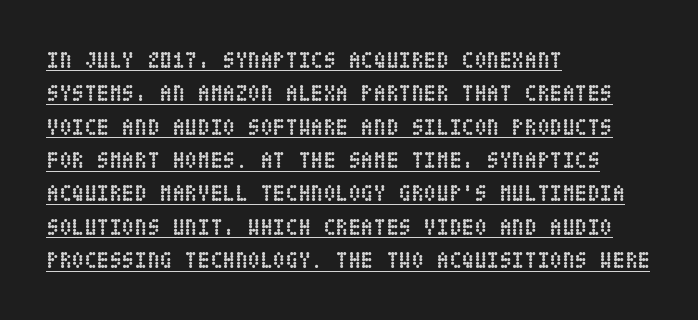
{"italic": "no", "bold": "yes", "underline": "yes", "align": "left", "line_spacing": "normal", "line_spacing_ratio": 1.45, "letter_spacing": "normal", "letter_spacing_em": 0.0, "glyph_px": 23}
